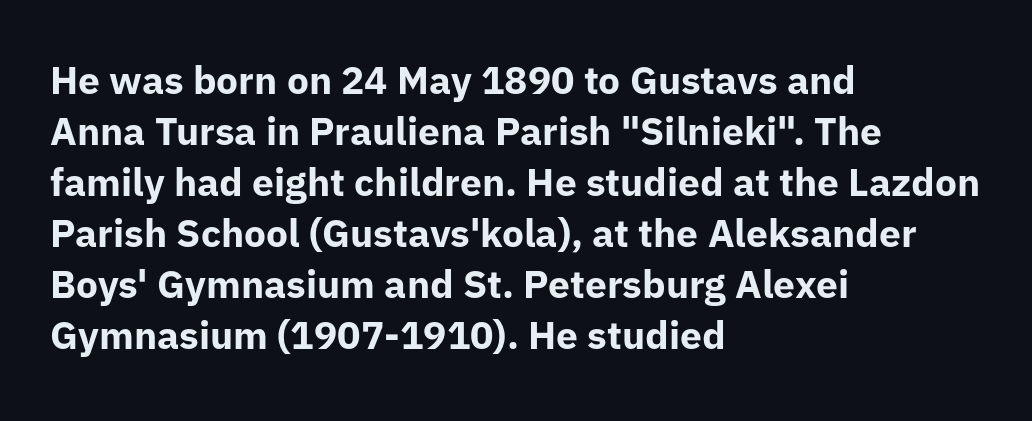
Q: Is the text bold? A: Yes.
Q: Is the text italic (slanted)? A: No, it is upright.
Q: Is the typeface a serif or a sans-serif typeface? A: Sans-serif.
Q: Is the text underlined? A: No.
Q: How is the paragraph aligned? A: Left-aligned.
Q: Is the spacing between letters normal or unusually wide? A: Normal.
Q: Is the spacing between lines tight, normal or loose? A: Normal.
Q: Width (condensed, normal, or wide)? A: Normal.
Q: Stroke contrast? A: Low.
Q: x-height? A: Medium.
Q: Monospaced? A: No.
